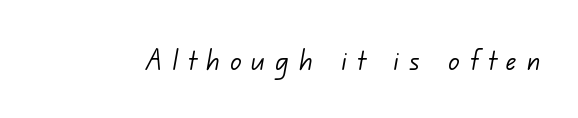
Character widths vary here, with narrow letters taking less room than wide ones. This is not heavy type; no bold has been used. Words appear elongated and porous because spacing is wide. The zone under the glyphs is completely vacant. The font family rendered here belongs to the sans-serif group.
